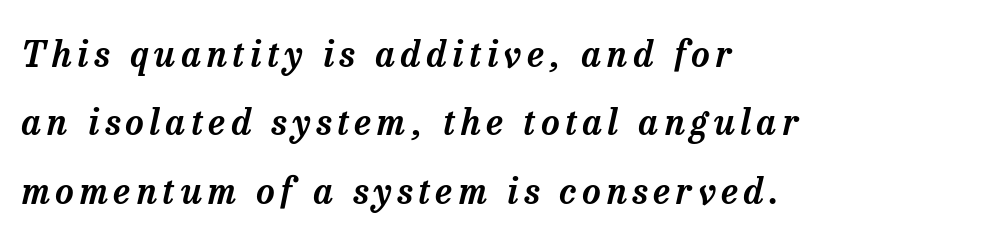
{"serif": "yes", "italic": "yes", "lean": "right", "slant_degrees": 13, "width": "normal", "stroke_contrast": "low", "x_height": "medium", "monospaced": "no", "underline": "no", "align": "left", "line_spacing": "loose", "line_spacing_ratio": 1.9, "glyph_px": 36}
